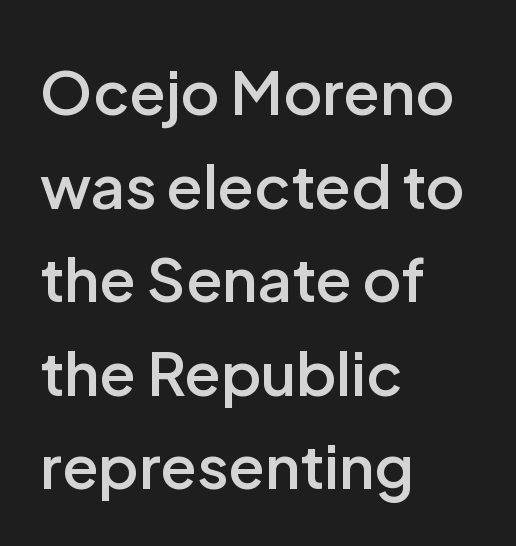
The image shows 60 px semibold sans-serif type, upright; set left-aligned, normal line spacing (1.56x), normal letter spacing, not underlined; low stroke contrast and a medium x-height.
